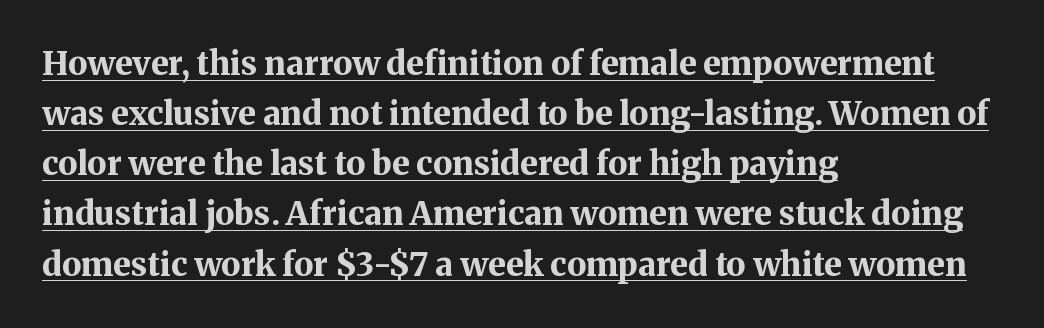
The image shows 33 px bold serif type, upright; set left-aligned, normal line spacing (1.52x), normal letter spacing, underlined; medium stroke contrast and a medium x-height.
